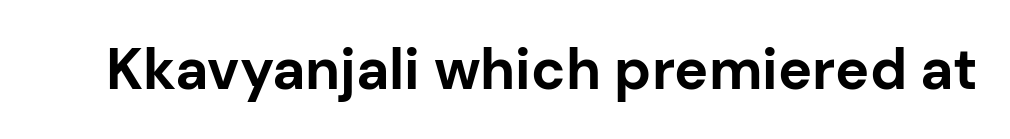
The image shows 57 px bold sans-serif type, upright; set normal letter spacing, not underlined; low stroke contrast and a medium x-height.
